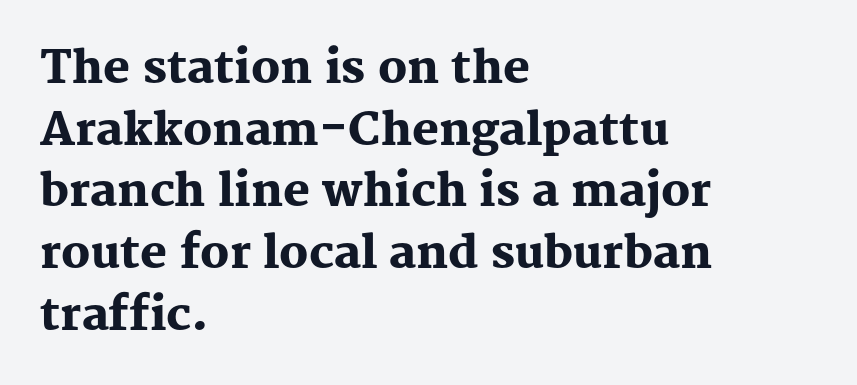
{"serif": "yes", "italic": "no", "bold": "yes", "weight": "heavy", "width": "normal", "stroke_contrast": "medium", "x_height": "medium", "monospaced": "no", "underline": "no", "align": "left", "line_spacing": "normal", "line_spacing_ratio": 1.37, "letter_spacing": "normal", "letter_spacing_em": 0.0, "glyph_px": 45}
